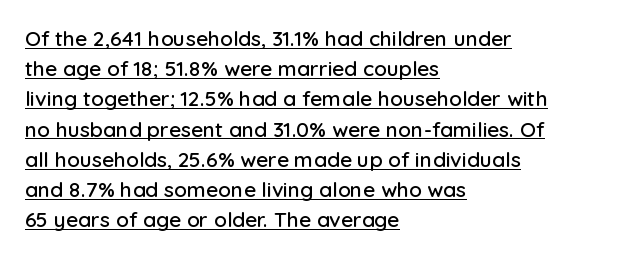
Q: Is the text italic (slanted)? A: No, it is upright.
Q: Is the text underlined? A: Yes.
Q: How is the paragraph aligned? A: Left-aligned.
Q: Is the spacing between letters normal or unusually wide? A: Normal.
Q: Is the spacing between lines tight, normal or loose? A: Normal.
